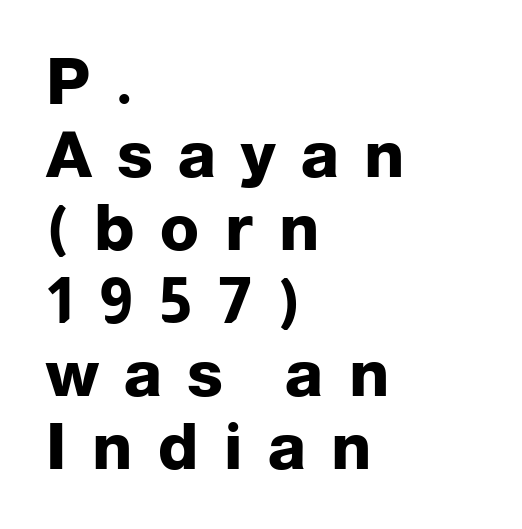
The image shows 64 px heavy sans-serif type, upright; set left-aligned, tight line spacing (1.14x), unusually wide letter spacing (+0.4 em), not underlined; low stroke contrast and a medium x-height.
